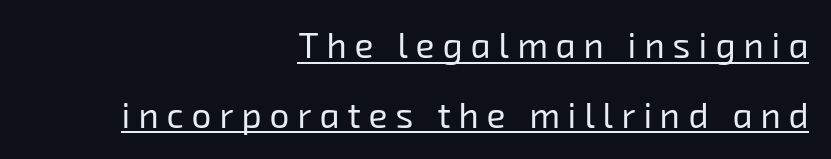
The image shows 35 px regular-weight sans-serif type; set right-aligned, loose line spacing (1.99x), unusually wide letter spacing (+0.23 em), underlined; low stroke contrast and a medium x-height.
